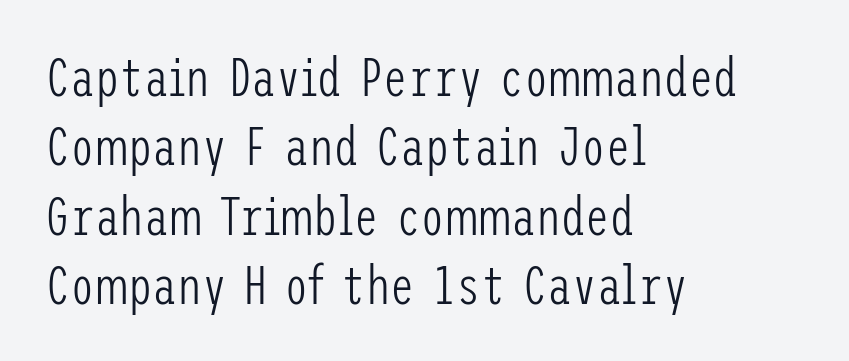
{"serif": "no", "italic": "no", "bold": "no", "weight": "light", "width": "condensed", "stroke_contrast": "low", "x_height": "medium", "underline": "no", "align": "left", "line_spacing": "normal", "line_spacing_ratio": 1.26, "letter_spacing": "normal", "letter_spacing_em": 0.0, "glyph_px": 55}
